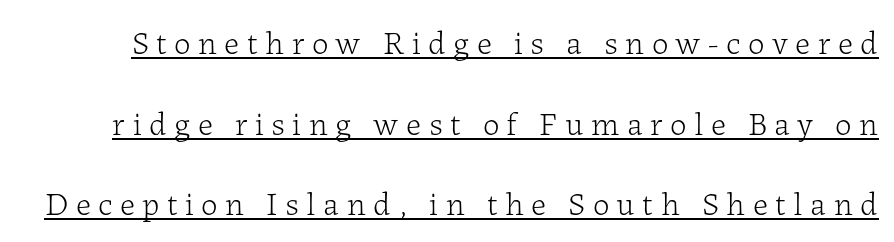
The image shows 33 px light serif type, upright; set loose line spacing (2.44x), unusually wide letter spacing (+0.23 em), underlined; low stroke contrast and a medium x-height.
